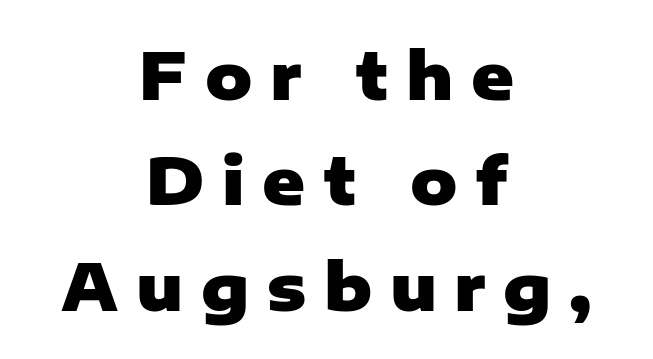
Looks like regular typesetting: each glyph gets only the width it needs. Underlining? Definitely not there. In terms of posture, this sample is upright. Alignment: centered.
